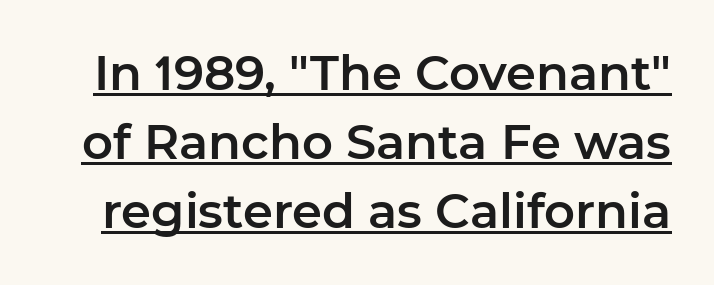
{"serif": "no", "italic": "no", "width": "normal", "stroke_contrast": "low", "x_height": "medium", "monospaced": "no", "underline": "yes", "line_spacing": "normal", "line_spacing_ratio": 1.44, "letter_spacing": "normal", "letter_spacing_em": 0.0, "glyph_px": 48}
